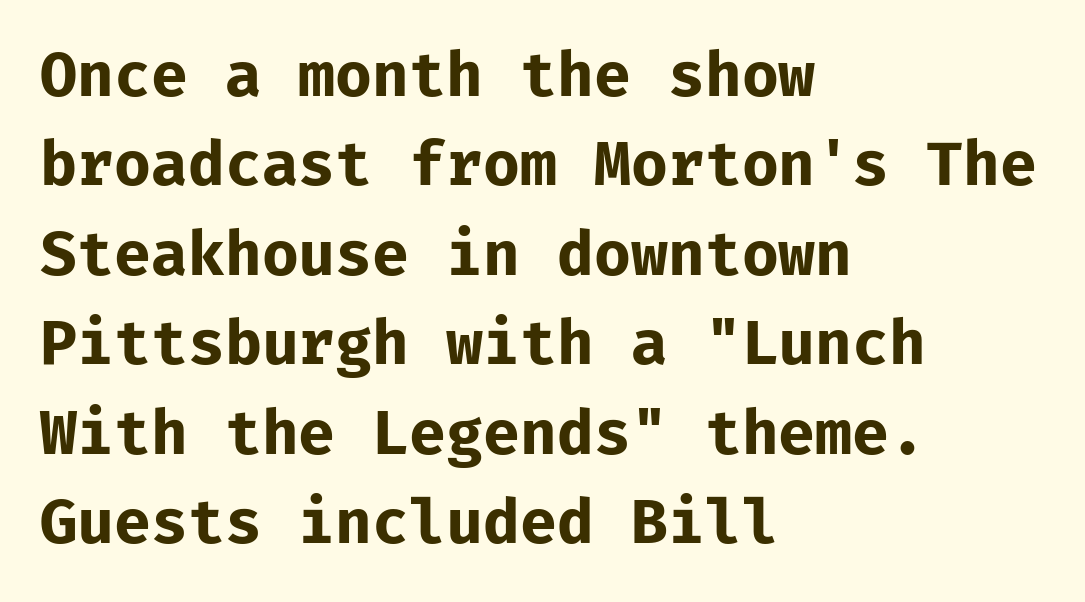
{"serif": "no", "italic": "no", "bold": "yes", "weight": "bold", "width": "normal", "stroke_contrast": "low", "x_height": "medium", "underline": "no", "align": "left", "line_spacing": "normal", "line_spacing_ratio": 1.49, "letter_spacing": "normal", "letter_spacing_em": 0.0, "glyph_px": 60}
